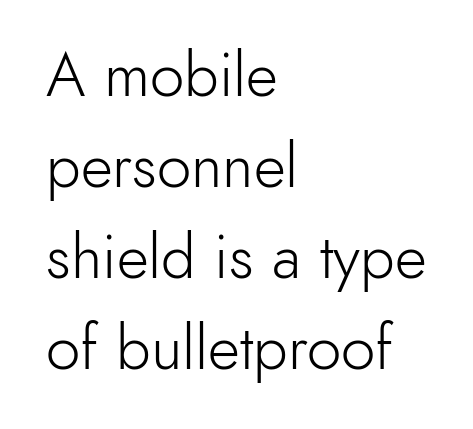
The image shows 62 px light sans-serif type, upright; set left-aligned, normal line spacing (1.47x), normal letter spacing, not underlined; a small x-height.
